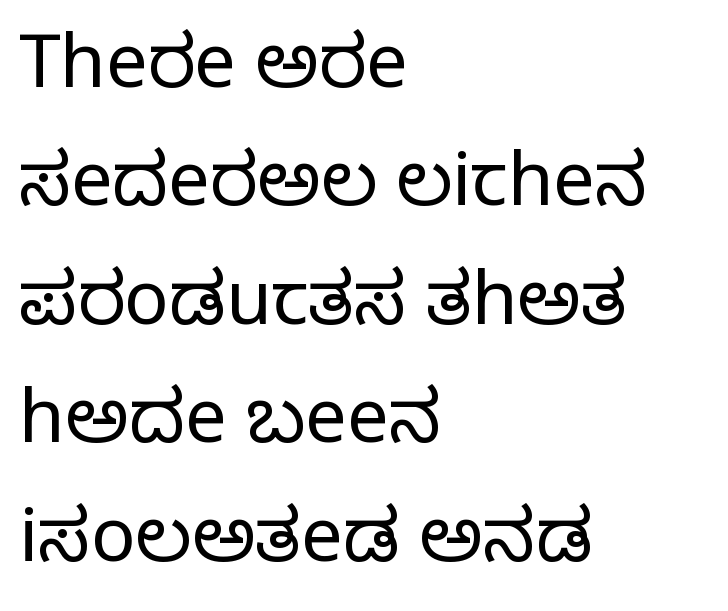
{"serif": "yes", "italic": "no", "bold": "no", "weight": "regular", "width": "normal", "stroke_contrast": "low", "x_height": "large", "monospaced": "no", "underline": "no", "align": "left", "line_spacing": "normal", "line_spacing_ratio": 1.6, "letter_spacing": "normal", "letter_spacing_em": 0.0, "glyph_px": 74}
